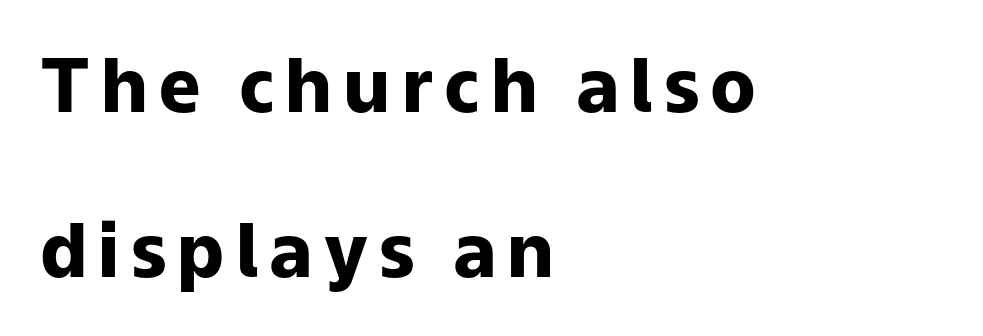
Q: Is the text bold? A: Yes.
Q: Is the text italic (slanted)? A: No, it is upright.
Q: Is the typeface a serif or a sans-serif typeface? A: Sans-serif.
Q: Is the text underlined? A: No.
Q: How is the paragraph aligned? A: Left-aligned.
Q: Is the spacing between lines tight, normal or loose? A: Loose.
Q: Width (condensed, normal, or wide)? A: Normal.
Q: Stroke contrast? A: Low.
Q: x-height? A: Medium.
Q: Monospaced? A: No.
